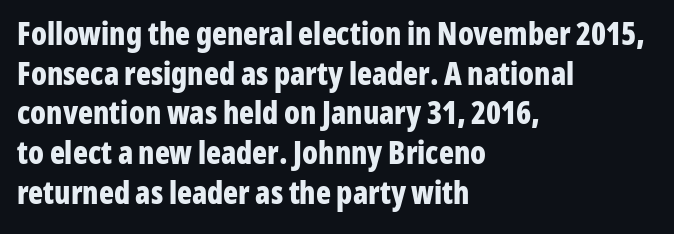
{"serif": "no", "italic": "no", "bold": "yes", "weight": "bold", "width": "condensed", "stroke_contrast": "low", "x_height": "medium", "monospaced": "no", "underline": "no", "align": "left", "line_spacing": "normal", "line_spacing_ratio": 1.28, "letter_spacing": "normal", "letter_spacing_em": 0.0, "glyph_px": 31}
